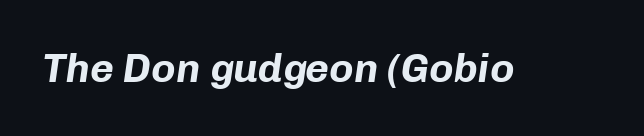
No extra tracking has been applied to these lines. Each glyph is drawn with heavy, bold strokes. Style check: oblique. The letters advance in unequal steps, a hallmark of proportional type. The zone under the glyphs is completely vacant.
